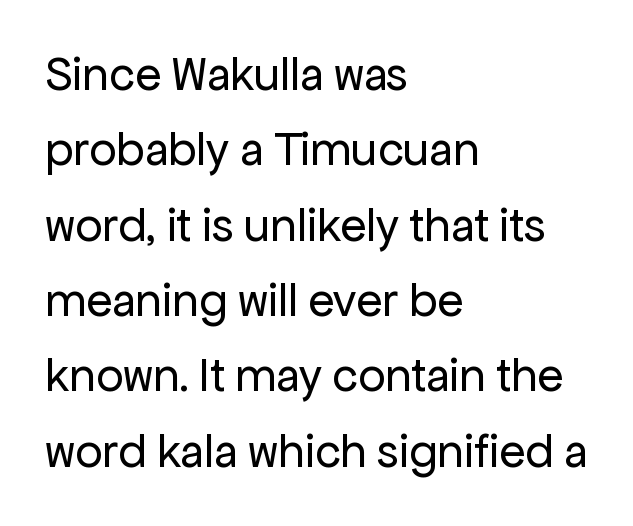
Q: Is the text bold? A: No.
Q: Is the text italic (slanted)? A: No, it is upright.
Q: Is the typeface a serif or a sans-serif typeface? A: Sans-serif.
Q: Is the text underlined? A: No.
Q: How is the paragraph aligned? A: Left-aligned.
Q: Is the spacing between letters normal or unusually wide? A: Normal.
Q: Is the spacing between lines tight, normal or loose? A: Normal.
Q: Width (condensed, normal, or wide)? A: Normal.
Q: Stroke contrast? A: Low.
Q: x-height? A: Medium.
Q: Monospaced? A: No.
